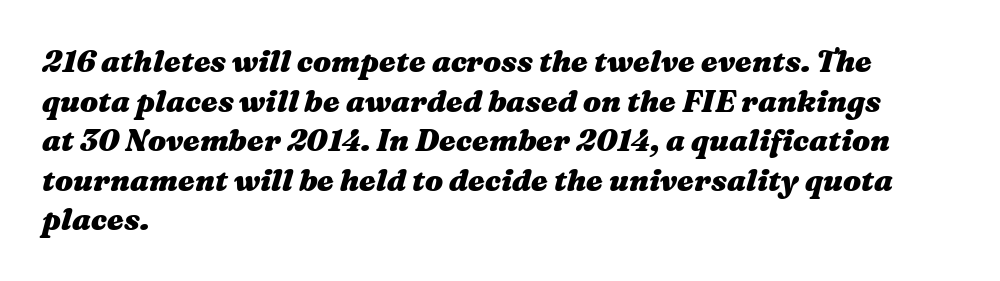
Q: Is the text bold? A: Yes.
Q: Is the text italic (slanted)? A: Yes, it leans right by about 16 degrees.
Q: Is the text underlined? A: No.
Q: How is the paragraph aligned? A: Left-aligned.
Q: Is the spacing between letters normal or unusually wide? A: Normal.
Q: Is the spacing between lines tight, normal or loose? A: Normal.
Q: Width (condensed, normal, or wide)? A: Wide.
Q: Stroke contrast? A: Medium.
Q: x-height? A: Medium.
Q: Monospaced? A: No.
